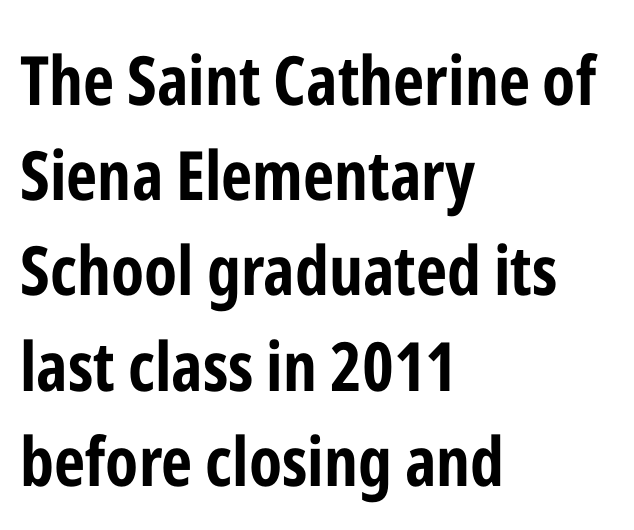
The image shows 68 px bold, condensed sans-serif type, upright; set left-aligned, normal line spacing (1.4x), normal letter spacing, not underlined; low stroke contrast and a medium x-height.
